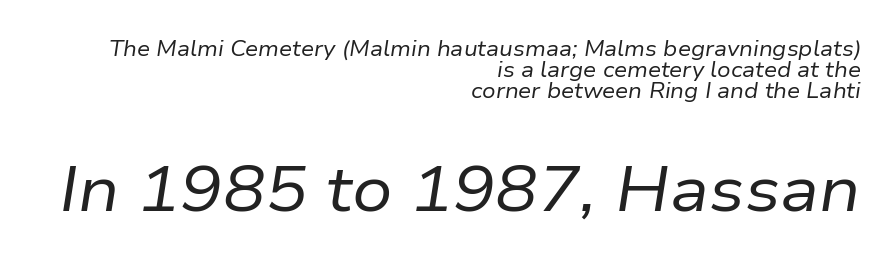
A bare baseline throughout the passage. Note the varied advance widths — an 'i' is clearly narrower than an 'm'. The paragraph has a hard right edge and a soft left edge. Slant detected: the letters are inclined.
